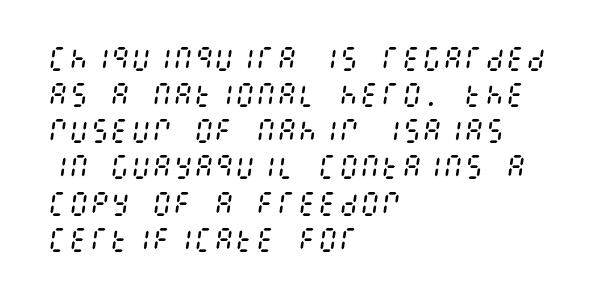
The image shows 26 px text type, italic (leaning right); set left-aligned, normal line spacing (1.39x), normal letter spacing, not underlined.
